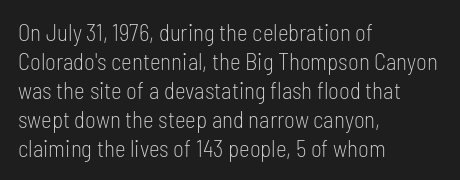
{"italic": "no", "bold": "no", "underline": "no", "align": "left", "line_spacing": "normal", "line_spacing_ratio": 1.26, "letter_spacing": "normal", "letter_spacing_em": 0.0, "glyph_px": 23}
